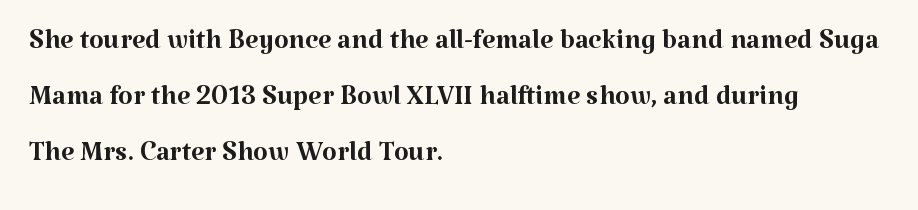
Q: Is the text bold? A: No.
Q: Is the text italic (slanted)? A: No, it is upright.
Q: Is the typeface a serif or a sans-serif typeface? A: Serif.
Q: Is the text underlined? A: No.
Q: How is the paragraph aligned? A: Left-aligned.
Q: Is the spacing between letters normal or unusually wide? A: Normal.
Q: Is the spacing between lines tight, normal or loose? A: Normal.
Q: Width (condensed, normal, or wide)? A: Normal.
Q: Stroke contrast? A: Medium.
Q: x-height? A: Medium.
Q: Monospaced? A: No.
